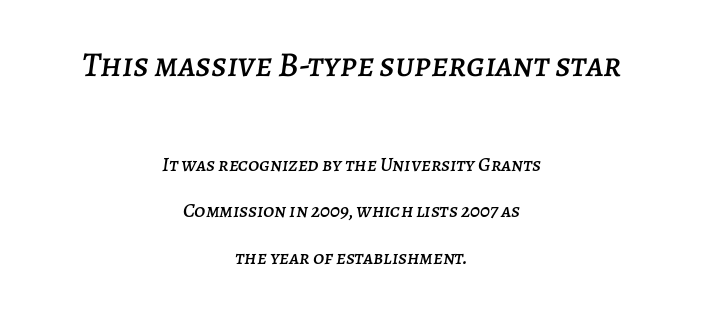
The image shows 35 px text type, italic (leaning right); set centered, loose line spacing (2.33x), normal letter spacing, not underlined; the first (top) block is 1.75x larger; low stroke contrast and a large x-height.
